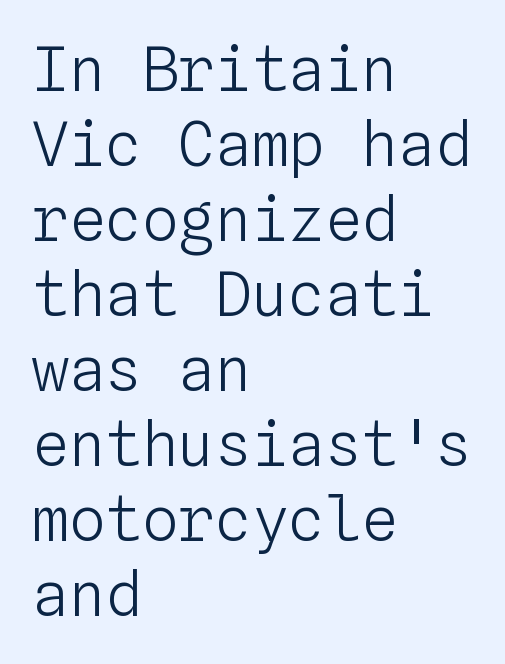
The image shows 61 px light type, upright, monospaced; set left-aligned, line spacing 1.23x, normal letter spacing, not underlined; low stroke contrast and a medium x-height.
